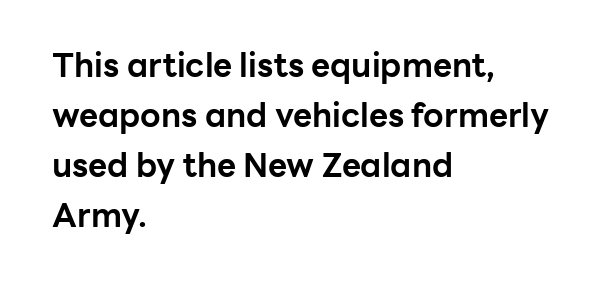
{"serif": "no", "italic": "no", "bold": "yes", "weight": "bold", "width": "normal", "stroke_contrast": "low", "x_height": "medium", "monospaced": "no", "underline": "no", "align": "left", "line_spacing": "normal", "line_spacing_ratio": 1.52, "letter_spacing": "normal", "letter_spacing_em": 0.0, "glyph_px": 33}
